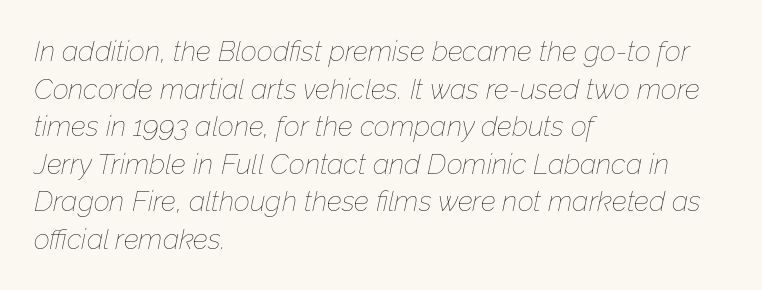
No extra tracking has been applied to these lines. Character widths vary here, with narrow letters taking less room than wide ones. Notice how the passage keeps a crisp vertical edge on the left only. Tall strokes in this sample are angled rather than plumb.
